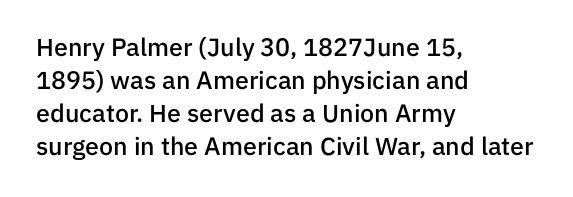
Q: Is the text bold? A: Semi-bold.
Q: Is the text italic (slanted)? A: No, it is upright.
Q: Is the text underlined? A: No.
Q: How is the paragraph aligned? A: Left-aligned.
Q: Is the spacing between letters normal or unusually wide? A: Normal.
Q: Is the spacing between lines tight, normal or loose? A: Normal.
